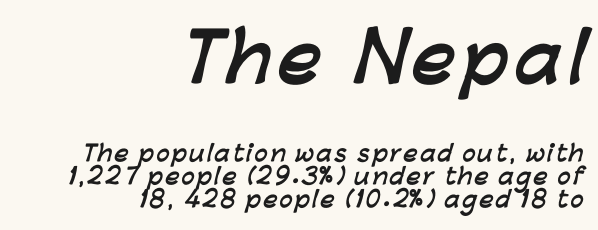
Layout note: lines flush right. Underlining? Definitely not there. You could not count columns in this text — the font is proportionally spaced. The block of text is dense from top to bottom, with scant space between rows.
